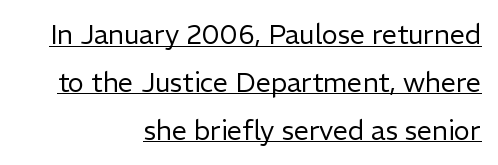
Tall strokes in this sample are plumb rather than angled. Compared with a typical body face, this is equally light or lighter still. These lines keep a tight, regular rhythm from letter to letter. Every row of glyphs terminates at an identical x-position on the right. Honestly, the underline is the first thing you notice here.
